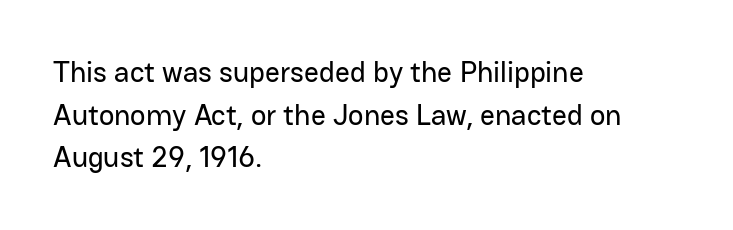
Q: Is the text italic (slanted)? A: No, it is upright.
Q: Is the typeface a serif or a sans-serif typeface? A: Sans-serif.
Q: Is the text underlined? A: No.
Q: How is the paragraph aligned? A: Left-aligned.
Q: Is the spacing between letters normal or unusually wide? A: Normal.
Q: Is the spacing between lines tight, normal or loose? A: Normal.
Q: Width (condensed, normal, or wide)? A: Normal.
Q: Stroke contrast? A: Low.
Q: x-height? A: Medium.
Q: Monospaced? A: No.
